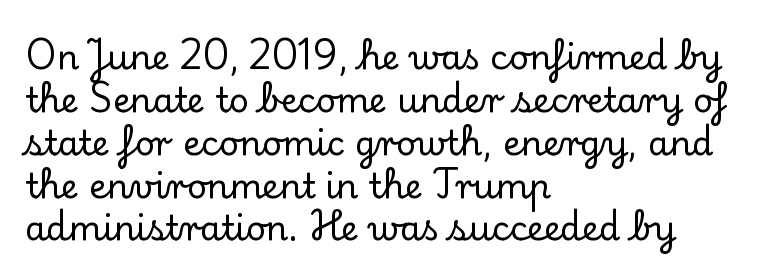
{"serif": "yes", "italic": "no", "width": "normal", "stroke_contrast": "low", "x_height": "small", "monospaced": "no", "underline": "no", "align": "left", "line_spacing": "normal", "line_spacing_ratio": 1.26, "letter_spacing": "normal", "letter_spacing_em": 0.0, "glyph_px": 34}
